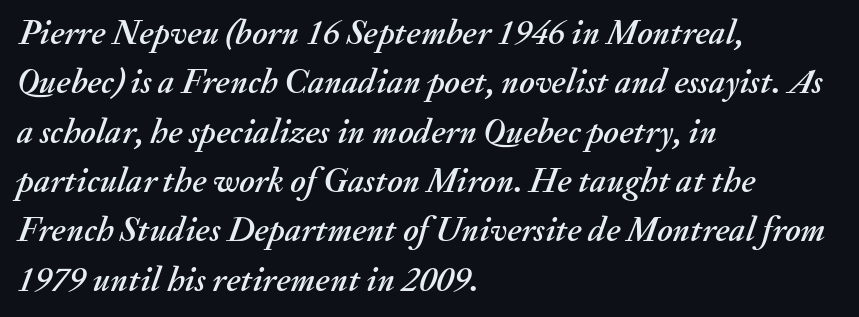
The image shows 35 px text type, italic (leaning right); set left-aligned, normal line spacing (1.41x), normal letter spacing, not underlined; medium stroke contrast and a small x-height.
